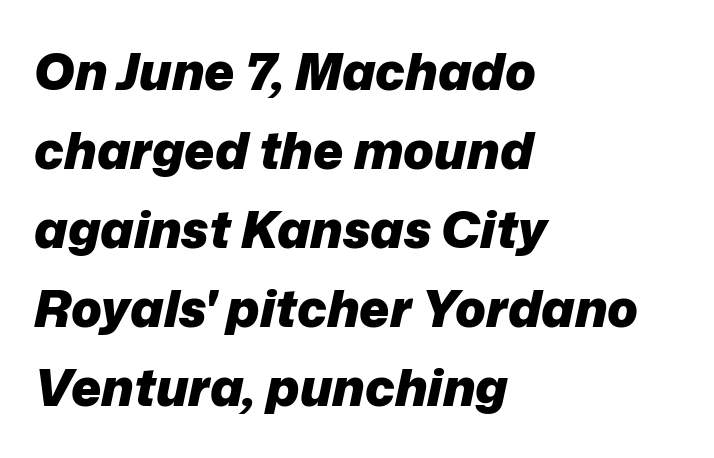
{"italic": "yes", "lean": "right", "slant_degrees": 12, "bold": "yes", "weight": "heavy", "width": "normal", "stroke_contrast": "low", "x_height": "medium", "monospaced": "no", "underline": "no", "align": "left", "line_spacing": "normal", "line_spacing_ratio": 1.55, "letter_spacing": "normal", "letter_spacing_em": 0.0, "glyph_px": 51}
